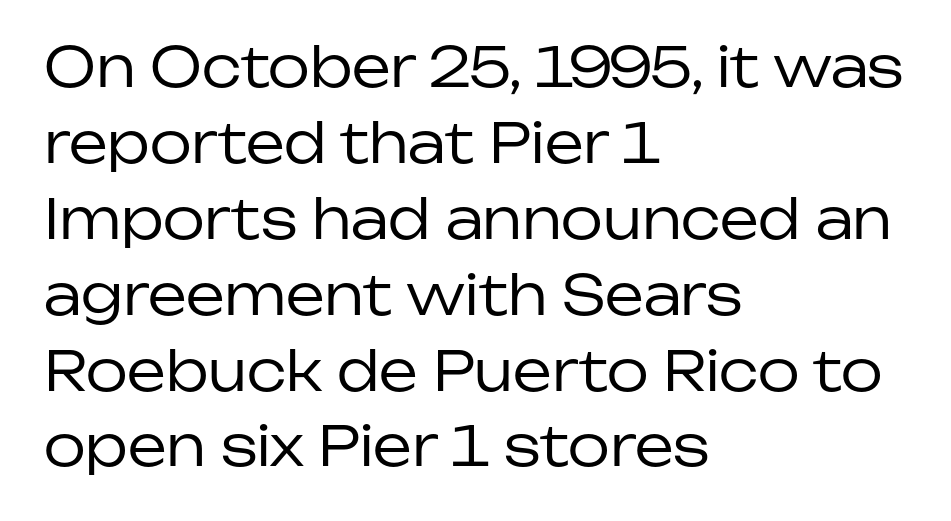
{"serif": "no", "italic": "no", "bold": "no", "weight": "regular", "width": "normal", "stroke_contrast": "low", "x_height": "medium", "monospaced": "no", "underline": "no", "align": "left", "line_spacing": "normal", "line_spacing_ratio": 1.38, "letter_spacing": "normal", "letter_spacing_em": 0.0, "glyph_px": 55}
